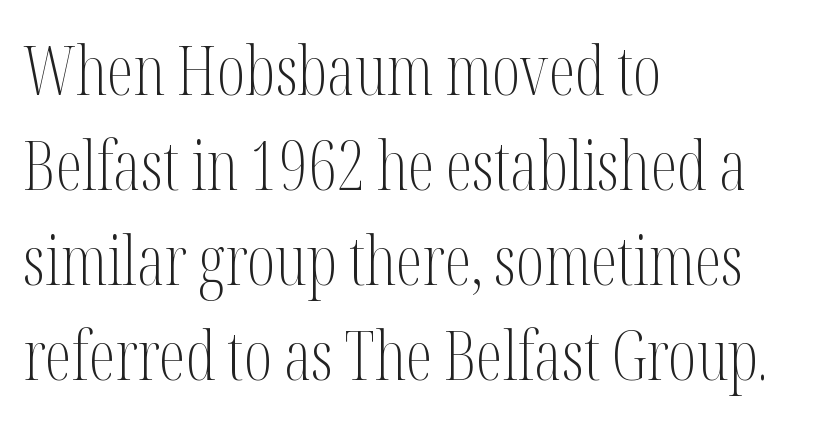
Q: Is the text bold? A: No.
Q: Is the text italic (slanted)? A: No, it is upright.
Q: Is the typeface a serif or a sans-serif typeface? A: Serif.
Q: Is the text underlined? A: No.
Q: How is the paragraph aligned? A: Left-aligned.
Q: Is the spacing between letters normal or unusually wide? A: Normal.
Q: Is the spacing between lines tight, normal or loose? A: Normal.
Q: Width (condensed, normal, or wide)? A: Condensed.
Q: Stroke contrast? A: Medium.
Q: x-height? A: Medium.
Q: Monospaced? A: No.
